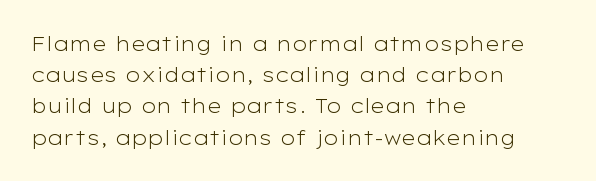
{"italic": "no", "bold": "no", "underline": "no", "align": "left", "line_spacing": "normal", "line_spacing_ratio": 1.56, "letter_spacing": "normal", "letter_spacing_em": 0.0, "glyph_px": 20}
